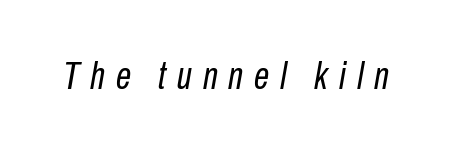
Heft: none added — not bold. This sample uses expanded letter spacing, leaving extra air between glyphs. In terms of posture, this sample is oblique. The strip under each line holds only bare page.
